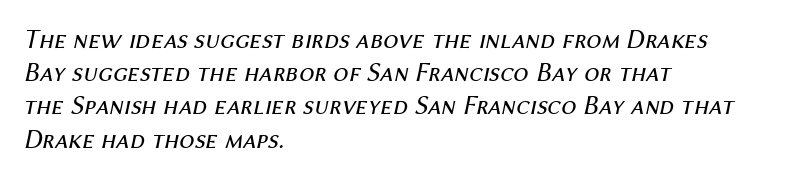
The image shows 27 px text type, italic (leaning right); set left-aligned, line spacing 1.23x, normal letter spacing, not underlined.
